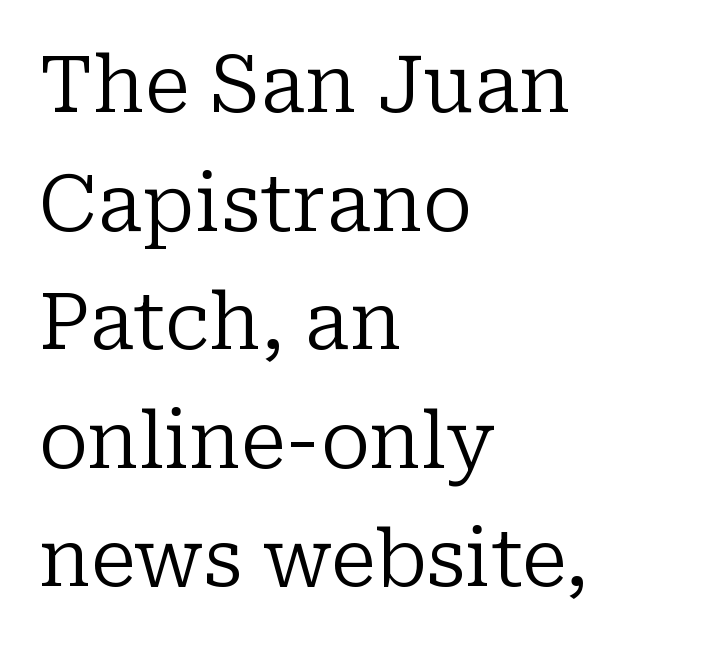
Q: Is the text bold? A: No.
Q: Is the text italic (slanted)? A: No, it is upright.
Q: Is the typeface a serif or a sans-serif typeface? A: Serif.
Q: Is the text underlined? A: No.
Q: How is the paragraph aligned? A: Left-aligned.
Q: Is the spacing between letters normal or unusually wide? A: Normal.
Q: Is the spacing between lines tight, normal or loose? A: Normal.
Q: Width (condensed, normal, or wide)? A: Normal.
Q: Stroke contrast? A: Low.
Q: x-height? A: Medium.
Q: Monospaced? A: No.
